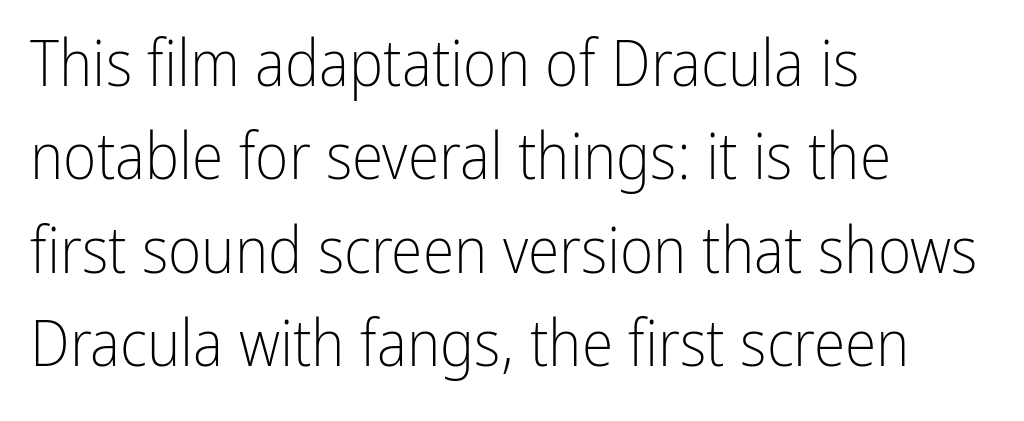
The type family on display is of the sans-serif kind. Typeset ragged right — the left edge is the straight one. These lines keep a tight, regular rhythm from letter to letter. The passage shown is typed in a proportional face where columns would drift. The gap between lines stays unmarked.
